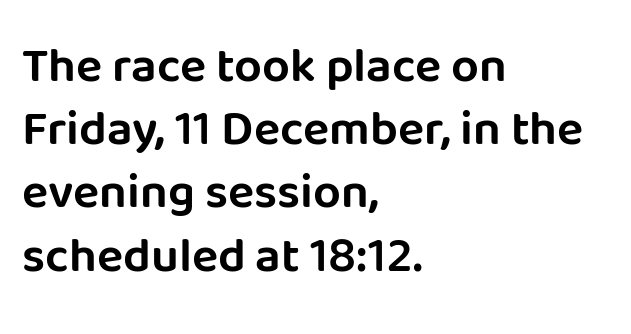
Is there much room between lines? A standard amount, neither cramped nor airy. Quick note: not italic, upright. Short note: letters normally spaced. What kind of face is this? One without serifs — a sans. The passage shown is typed in a proportional face where columns would drift. Lines of text with bare space underneath.
